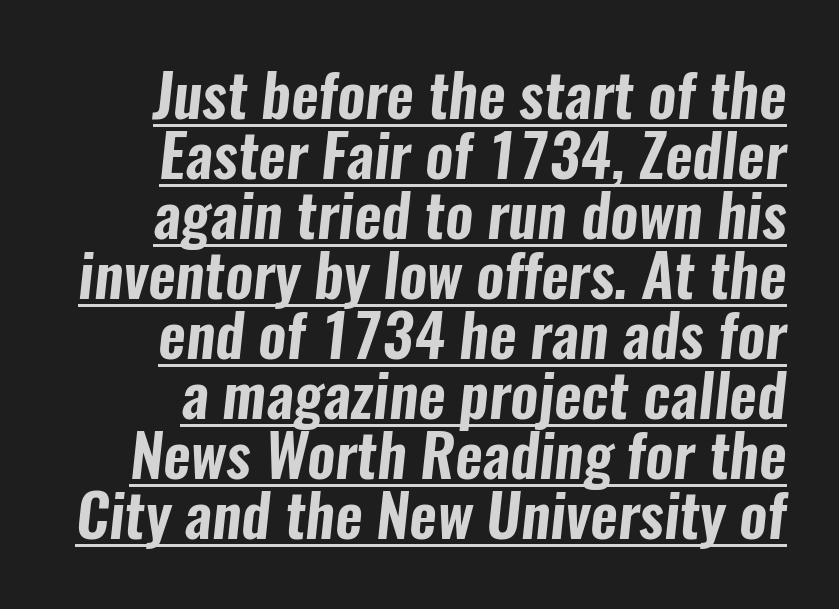
The typesetter has applied underlining to the passage shown. This rendering leaves character spacing at its baseline value. A typesetter would call this proportional, since set widths differ per character. You could barely slide anything between these rows.
